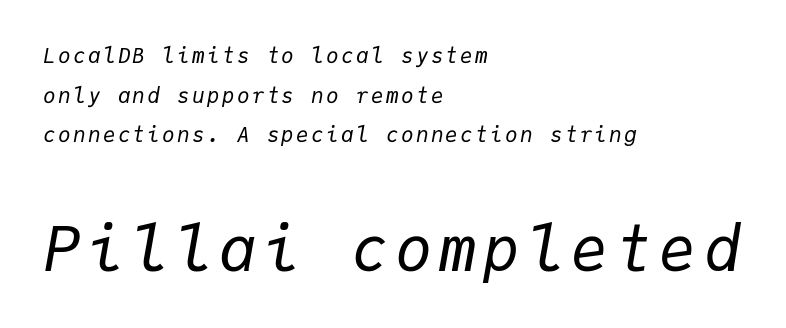
The passage shown leans; its letterforms are oblique. A light-to-regular cut is what we see here. The passage shown is typed in a monospace face where columns stay perfectly aligned. Look at the glyph heights: the lower group is clearly the bigger setting.
